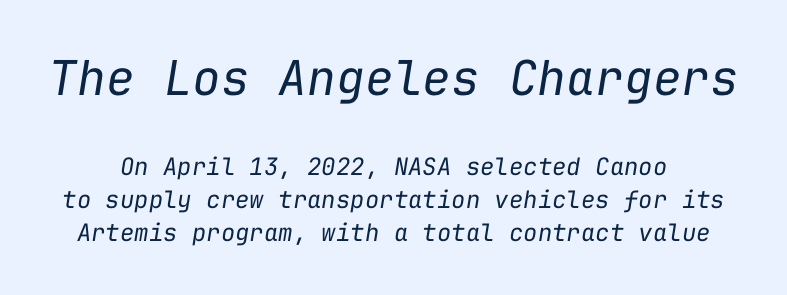
{"italic": "yes", "lean": "right", "slant_degrees": 9, "bold": "no", "weight": "regular", "width": "normal", "stroke_contrast": "low", "x_height": "medium", "monospaced": "yes", "underline": "no", "line_spacing": "normal", "line_spacing_ratio": 1.37, "letter_spacing": "normal", "letter_spacing_em": 0.0, "larger_block": "first", "size_ratio": 2.0, "glyph_px": 48}
